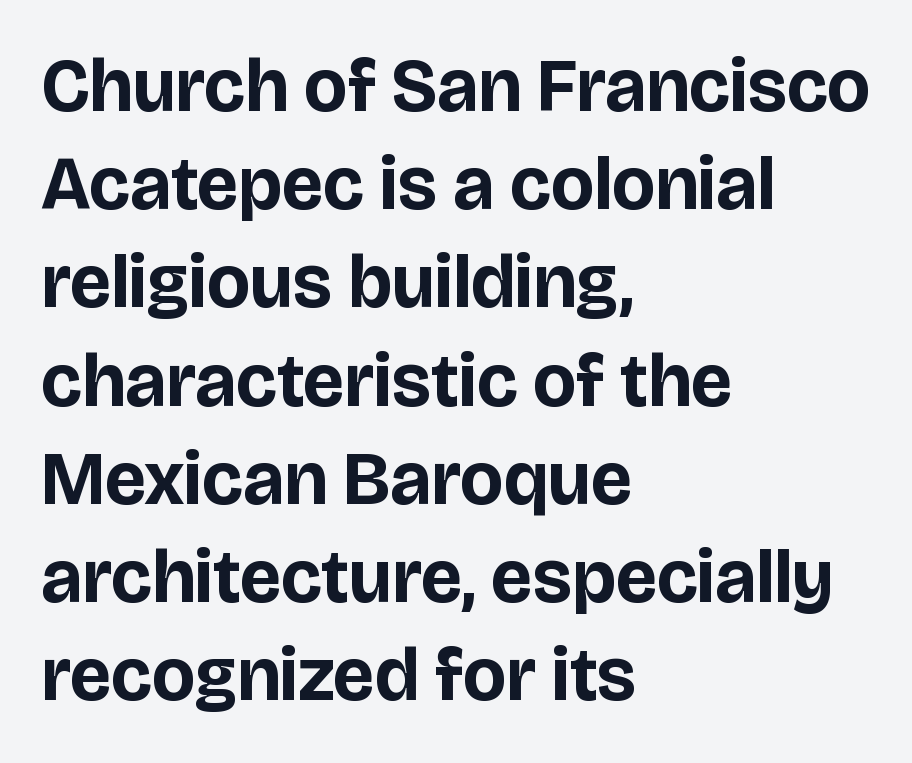
Chunky letters — that's bold for sure. Regarding leading, the lines here are spaced in the standard way. Is this a sans? Yes — the strokes have no serifs. This is roman type, the default non-slanted kind. No extra tracking has been applied to these lines. Type without underlining.
